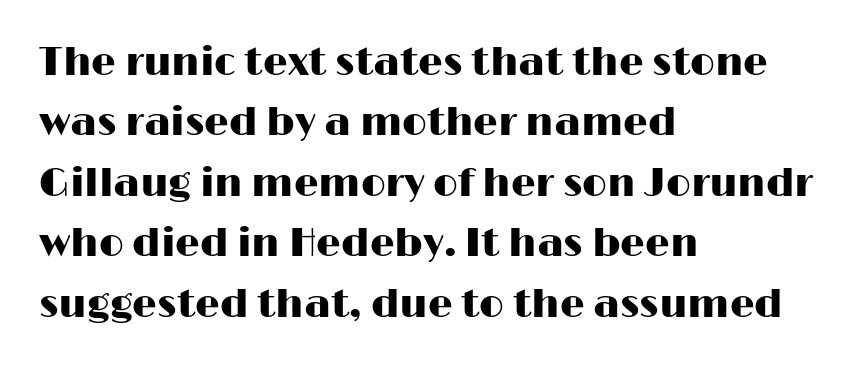
Q: Is the text italic (slanted)? A: No, it is upright.
Q: Is the typeface a serif or a sans-serif typeface? A: Sans-serif.
Q: Is the text underlined? A: No.
Q: How is the paragraph aligned? A: Left-aligned.
Q: Is the spacing between letters normal or unusually wide? A: Normal.
Q: Is the spacing between lines tight, normal or loose? A: Normal.
Q: Width (condensed, normal, or wide)? A: Wide.
Q: Stroke contrast? A: High.
Q: x-height? A: Medium.
Q: Monospaced? A: No.
